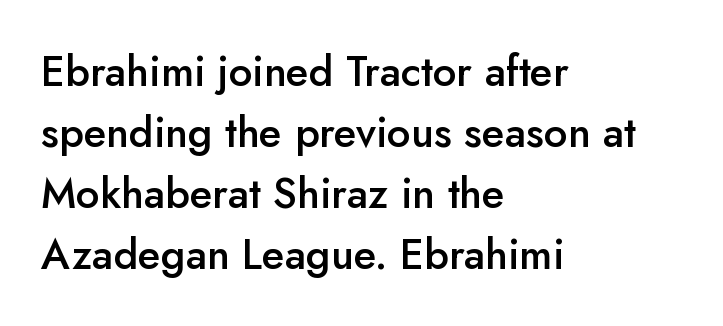
Q: Is the text bold? A: Semi-bold.
Q: Is the text italic (slanted)? A: No, it is upright.
Q: Is the typeface a serif or a sans-serif typeface? A: Sans-serif.
Q: Is the text underlined? A: No.
Q: How is the paragraph aligned? A: Left-aligned.
Q: Is the spacing between letters normal or unusually wide? A: Normal.
Q: Is the spacing between lines tight, normal or loose? A: Normal.
Q: Width (condensed, normal, or wide)? A: Normal.
Q: Stroke contrast? A: Low.
Q: x-height? A: Small.
Q: Monospaced? A: No.
